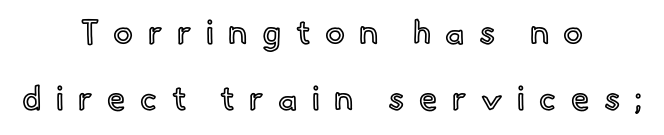
The image shows 33 px text type, upright; set centered, loose line spacing (2.01x), unusually wide letter spacing (+0.44 em), not underlined; a small x-height.
